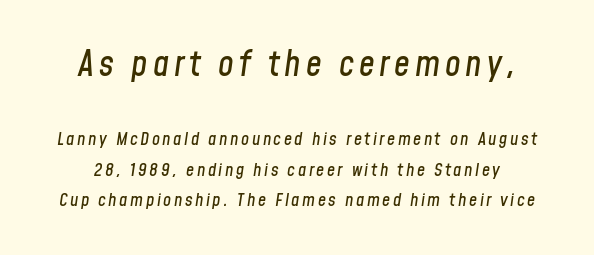
Q: Is the text italic (slanted)? A: Yes, it leans right by about 8 degrees.
Q: Is the text underlined? A: No.
Q: Is the spacing between lines tight, normal or loose? A: Normal.
Q: Which block of text is set in a larger size, the first (top) or the second (bottom)? A: The first (top) one.
Q: Width (condensed, normal, or wide)? A: Condensed.
Q: Stroke contrast? A: Low.
Q: x-height? A: Medium.
Q: Monospaced? A: No.
